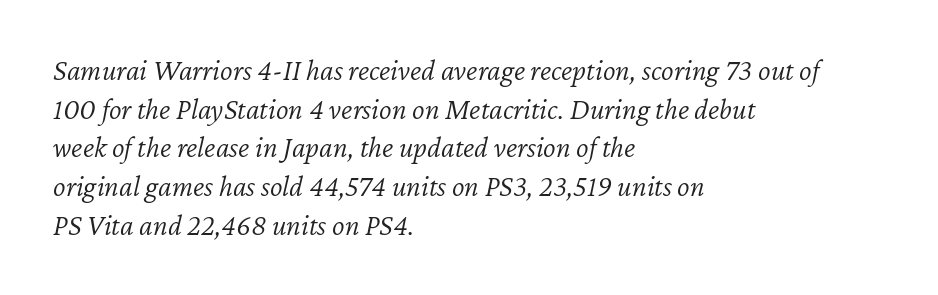
You can tell it's italic because the verticals aren't actually vertical. Proportional: the letters do not fall into vertical columns. Whoever set this chose a conventional vertical rhythm. Notice how the passage keeps a crisp vertical edge on the left only.
